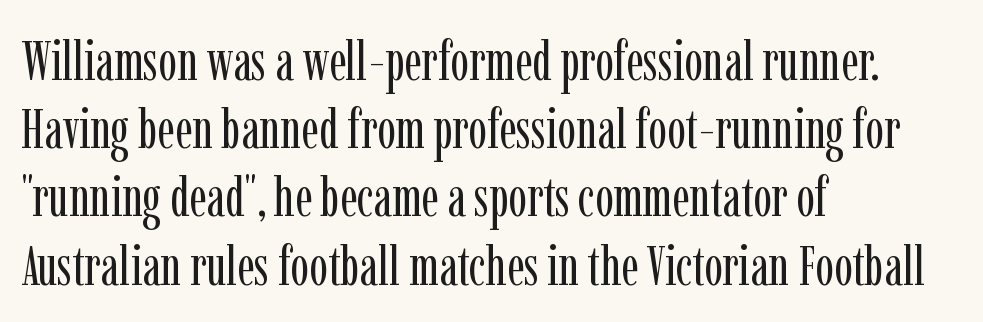
The text block is weighted toward the left margin, trailing off unevenly rightward. Every stem runs plumb, perpendicular to the baseline. A typesetter would call this proportional, since set widths differ per character. Small tapered or slab feet sit at the stroke ends, so this counts as serif. The tracking reads as untouched default to a designer's eye.
